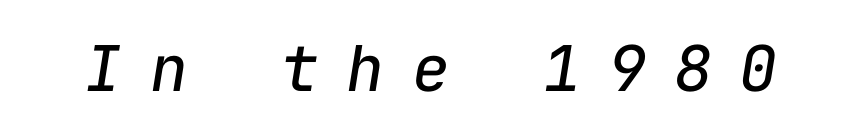
{"italic": "yes", "lean": "right", "slant_degrees": 9, "bold": "no", "weight": "regular", "width": "normal", "stroke_contrast": "low", "x_height": "medium", "monospaced": "yes", "underline": "no", "letter_spacing": "wide", "letter_spacing_em": 0.44, "glyph_px": 63}
